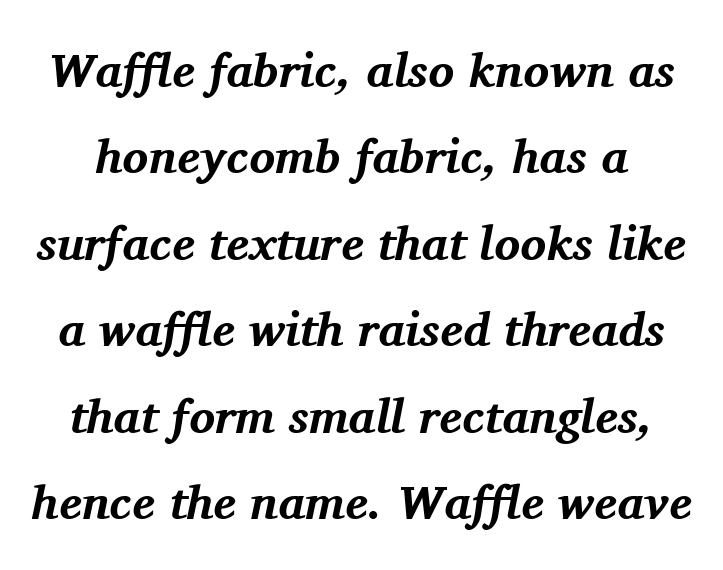
Style check: oblique. The text was rendered using a seriffed face with decorative stroke endings. Typographic density is high because the face is bold. Nobody touched the tracking dial on this one.
